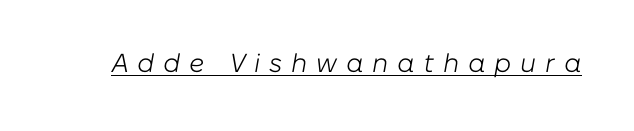
{"italic": "yes", "lean": "right", "slant_degrees": 10, "bold": "no", "underline": "yes", "letter_spacing": "wide", "letter_spacing_em": 0.34, "glyph_px": 26}
